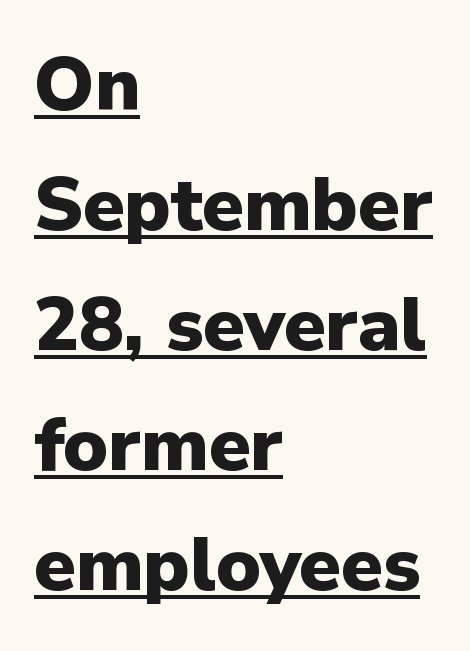
Q: Is the text bold? A: Yes.
Q: Is the text italic (slanted)? A: No, it is upright.
Q: Is the typeface a serif or a sans-serif typeface? A: Sans-serif.
Q: Is the text underlined? A: Yes.
Q: How is the paragraph aligned? A: Left-aligned.
Q: Is the spacing between letters normal or unusually wide? A: Normal.
Q: Is the spacing between lines tight, normal or loose? A: Normal.
Q: Width (condensed, normal, or wide)? A: Normal.
Q: Stroke contrast? A: Low.
Q: x-height? A: Medium.
Q: Monospaced? A: No.
